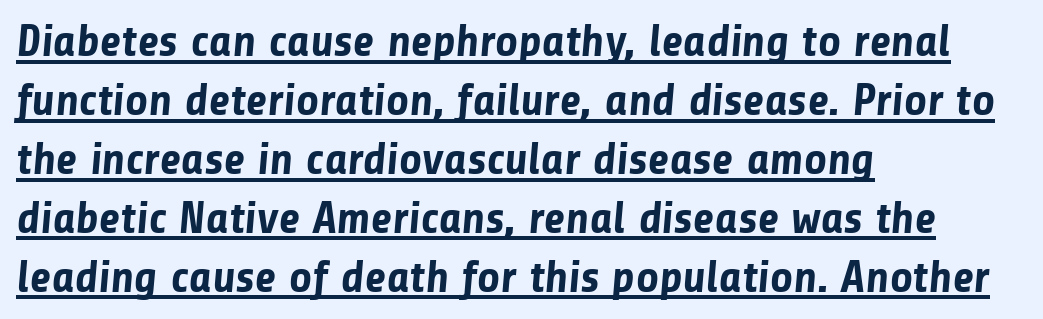
Whoever set this chose a conventional vertical rhythm. These lines stack with their left ends in a neat column. A full-strength bold gives these letters their thick strokes. Note: no serifs on the glyphs.
